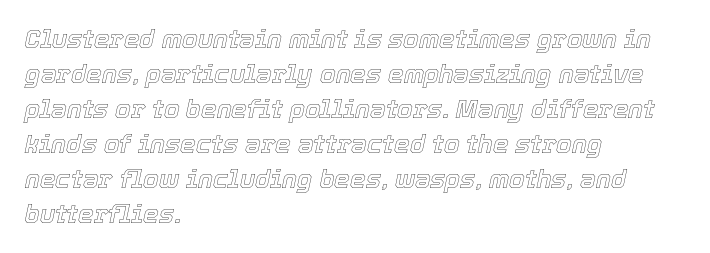
{"italic": "yes", "lean": "right", "slant_degrees": 12, "underline": "no", "align": "left", "line_spacing": "normal", "line_spacing_ratio": 1.4, "letter_spacing": "normal", "letter_spacing_em": 0.0, "glyph_px": 25}
